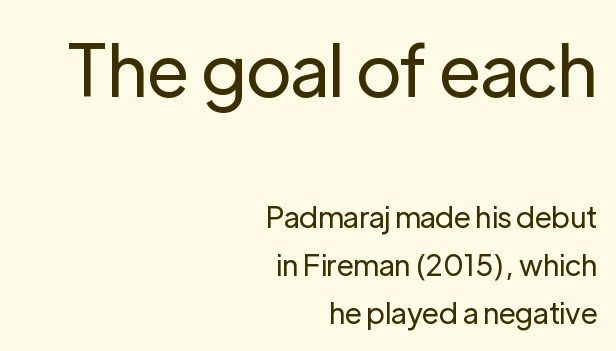
The image shows 72 px regular-weight sans-serif type, upright; set right-aligned, normal line spacing (1.66x), normal letter spacing, not underlined; the first (top) block is 2.48x larger; low stroke contrast and a medium x-height.
